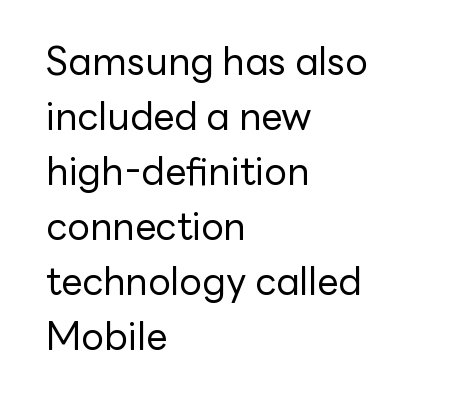
The image shows 38 px regular-weight sans-serif type, upright; set left-aligned, normal line spacing (1.45x), normal letter spacing, not underlined; low stroke contrast and a medium x-height.
